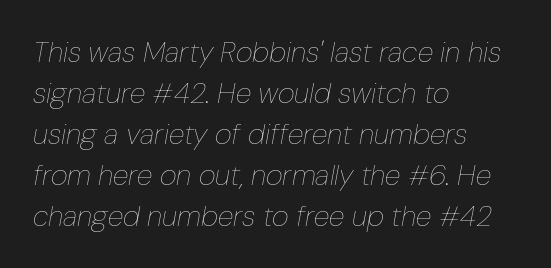
Q: Is the text bold? A: No.
Q: Is the text italic (slanted)? A: Yes, it leans right by about 10 degrees.
Q: Is the text underlined? A: No.
Q: How is the paragraph aligned? A: Left-aligned.
Q: Is the spacing between letters normal or unusually wide? A: Normal.
Q: Is the spacing between lines tight, normal or loose? A: Normal.
Q: Width (condensed, normal, or wide)? A: Condensed.
Q: Stroke contrast? A: Low.
Q: x-height? A: Medium.
Q: Monospaced? A: No.
